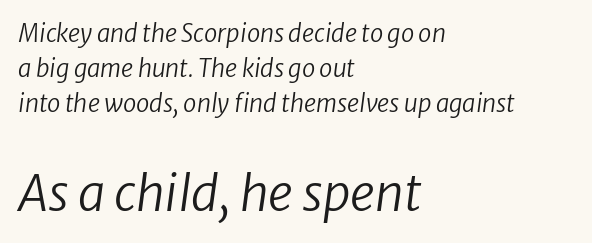
{"serif": "no", "bold": "no", "weight": "regular", "width": "normal", "stroke_contrast": "low", "x_height": "medium", "monospaced": "no", "underline": "no", "align": "left", "line_spacing": "normal", "line_spacing_ratio": 1.45, "letter_spacing": "normal", "letter_spacing_em": 0.0, "larger_block": "second", "size_ratio": 2.04, "glyph_px": 49}
